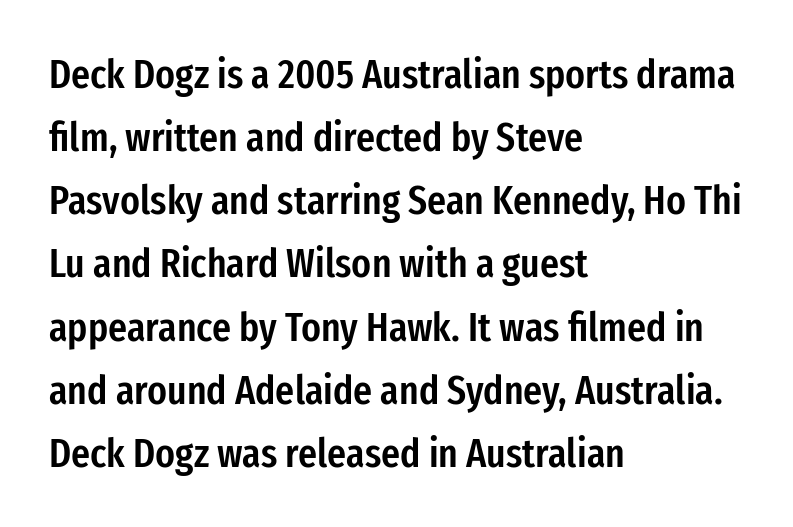
The image shows 41 px semibold, condensed sans-serif type, upright; set left-aligned, normal line spacing (1.54x), normal letter spacing, not underlined; low stroke contrast and a medium x-height.
